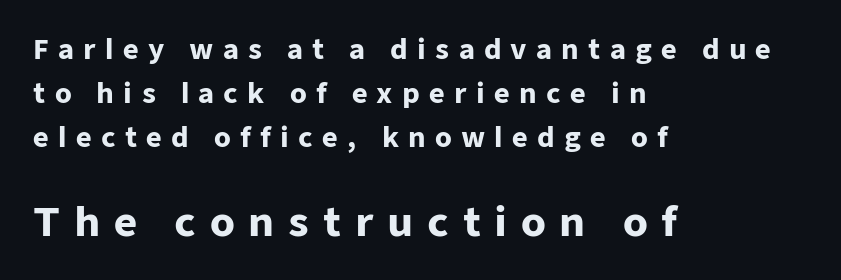
Q: Is the text bold? A: Yes.
Q: Is the text italic (slanted)? A: No, it is upright.
Q: Is the typeface a serif or a sans-serif typeface? A: Sans-serif.
Q: Is the text underlined? A: No.
Q: How is the paragraph aligned? A: Left-aligned.
Q: Is the spacing between letters normal or unusually wide? A: Unusually wide.
Q: Is the spacing between lines tight, normal or loose? A: Normal.
Q: Which block of text is set in a larger size, the first (top) or the second (bottom)? A: The second (bottom) one.
Q: Width (condensed, normal, or wide)? A: Normal.
Q: Stroke contrast? A: Low.
Q: x-height? A: Medium.
Q: Monospaced? A: No.
